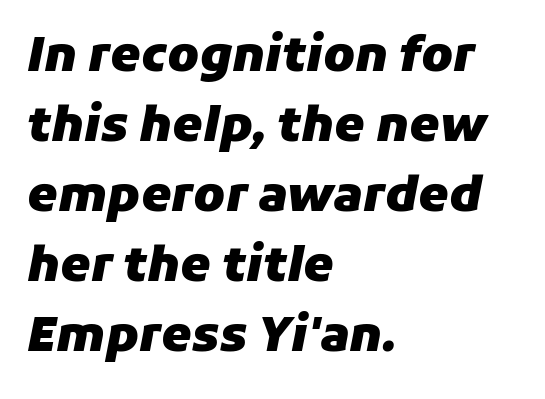
The image shows 48 px heavy type, italic (leaning right); set left-aligned, normal line spacing (1.46x), normal letter spacing, not underlined; low stroke contrast and a medium x-height.
